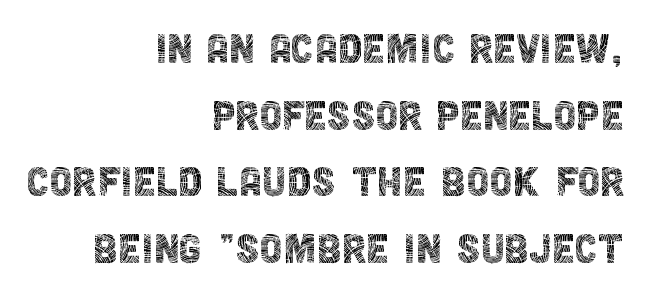
{"serif": "no", "italic": "no", "bold": "no", "weight": "thin", "width": "condensed", "x_height": "large", "monospaced": "no", "underline": "no", "align": "right", "line_spacing": "normal", "line_spacing_ratio": 1.28, "letter_spacing": "normal", "letter_spacing_em": 0.0, "glyph_px": 52}
